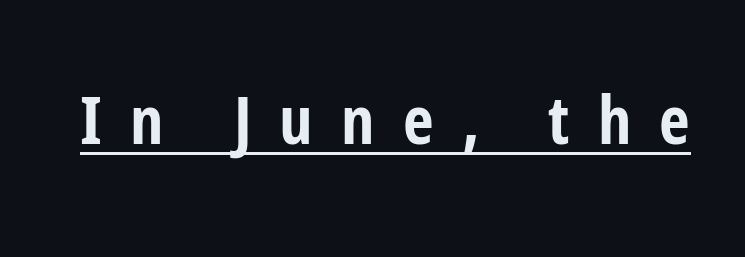
The image shows 67 px bold, condensed sans-serif type, upright; set unusually wide letter spacing (+0.42 em), underlined; low stroke contrast and a medium x-height.
